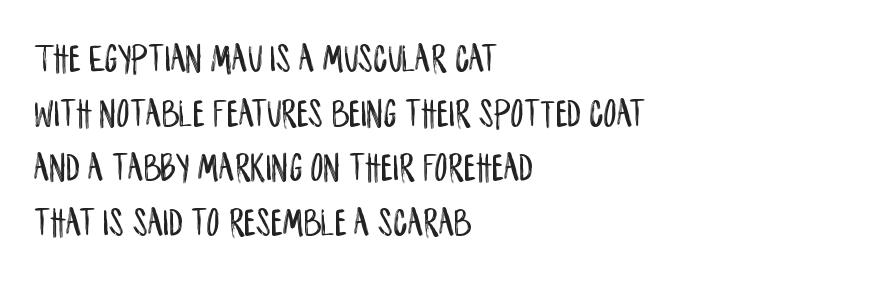
Q: Is the text italic (slanted)? A: No, it is upright.
Q: Is the typeface a serif or a sans-serif typeface? A: Sans-serif.
Q: Is the text underlined? A: No.
Q: How is the paragraph aligned? A: Left-aligned.
Q: Is the spacing between letters normal or unusually wide? A: Normal.
Q: Is the spacing between lines tight, normal or loose? A: Normal.
Q: Width (condensed, normal, or wide)? A: Condensed.
Q: Stroke contrast? A: Low.
Q: x-height? A: Large.
Q: Monospaced? A: No.
